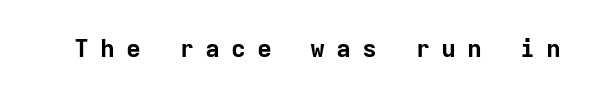
The image shows 25 px bold type, upright; set unusually wide letter spacing (+0.45 em), not underlined.
